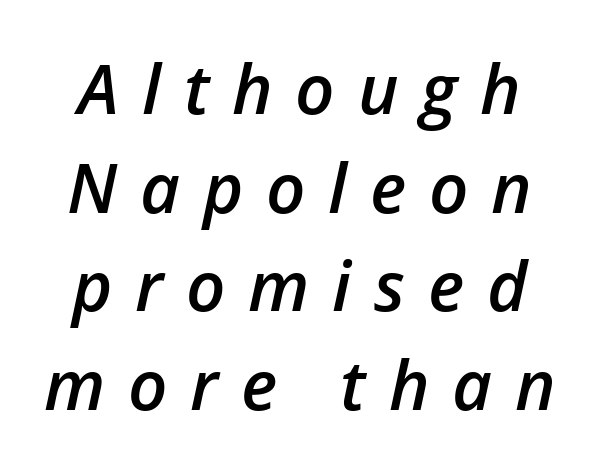
Q: Is the text bold? A: Semi-bold.
Q: Is the text italic (slanted)? A: Yes, it leans right by about 12 degrees.
Q: Is the text underlined? A: No.
Q: Is the spacing between letters normal or unusually wide? A: Unusually wide.
Q: Is the spacing between lines tight, normal or loose? A: Normal.
Q: Width (condensed, normal, or wide)? A: Normal.
Q: Stroke contrast? A: Low.
Q: x-height? A: Medium.
Q: Monospaced? A: No.
